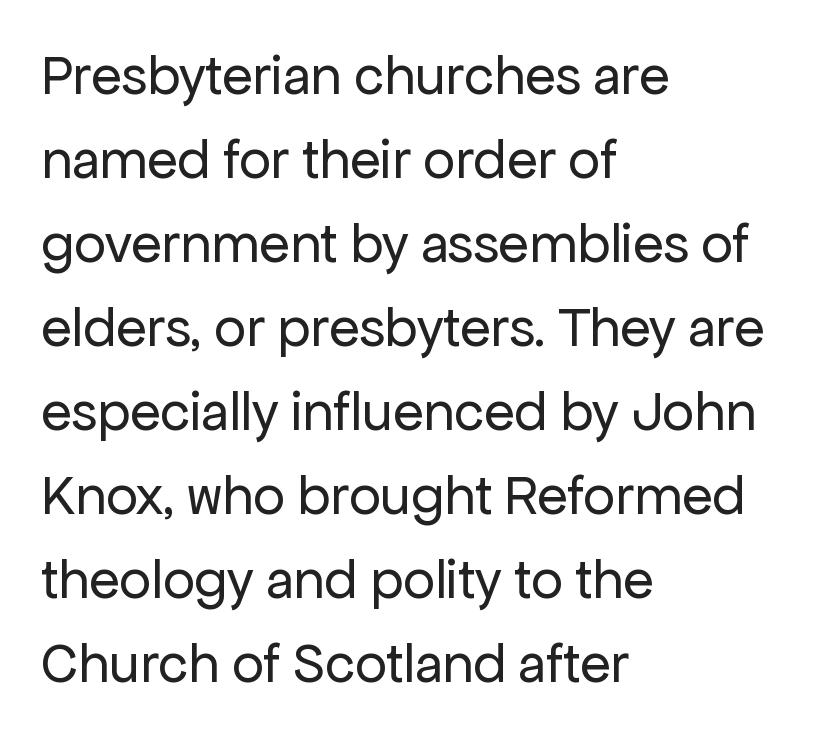
Q: Is the text bold? A: No.
Q: Is the text italic (slanted)? A: No, it is upright.
Q: Is the typeface a serif or a sans-serif typeface? A: Sans-serif.
Q: Is the text underlined? A: No.
Q: How is the paragraph aligned? A: Left-aligned.
Q: Is the spacing between letters normal or unusually wide? A: Normal.
Q: Is the spacing between lines tight, normal or loose? A: Normal.
Q: Width (condensed, normal, or wide)? A: Normal.
Q: Stroke contrast? A: Low.
Q: x-height? A: Medium.
Q: Monospaced? A: No.
